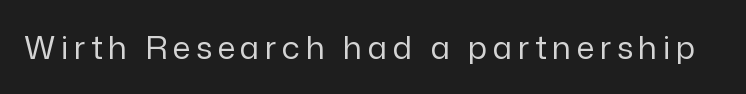
{"serif": "no", "italic": "no", "bold": "no", "weight": "regular", "width": "normal", "stroke_contrast": "low", "x_height": "medium", "monospaced": "no", "underline": "no", "glyph_px": 32}
